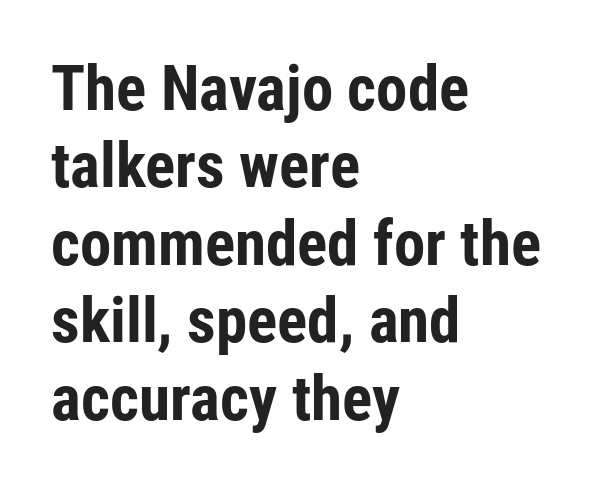
The image shows 63 px bold, condensed sans-serif type, upright; set left-aligned, line spacing 1.23x, normal letter spacing, not underlined; low stroke contrast and a medium x-height.
